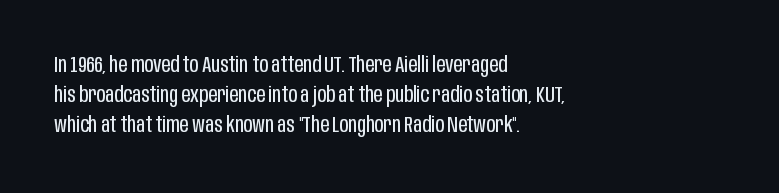
The letterforms sit shoulder to shoulder at normal distance. The space directly below the letters is spotless. Counters stay open thanks to moderate or lighter strokes. The vertical gap from one line to the next is medium. Ascenders rise straight up at ninety degrees. The ragged edge is on the right, which tells us the setting is flush left.
